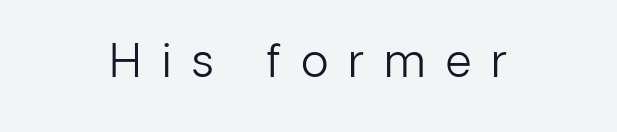
Spacing verdict: proportional, widths tailored to each character. The type family on display is of the sans-serif kind. This is the regular roman posture of the typeface. Caption: multi-line text, centered on the measure.
